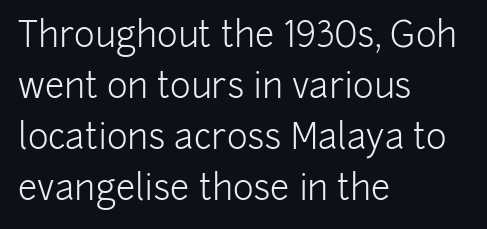
Q: Is the text bold? A: No.
Q: Is the text italic (slanted)? A: No, it is upright.
Q: Is the typeface a serif or a sans-serif typeface? A: Sans-serif.
Q: Is the text underlined? A: No.
Q: How is the paragraph aligned? A: Left-aligned.
Q: Is the spacing between letters normal or unusually wide? A: Normal.
Q: Is the spacing between lines tight, normal or loose? A: Normal.
Q: Width (condensed, normal, or wide)? A: Normal.
Q: Stroke contrast? A: Low.
Q: x-height? A: Medium.
Q: Monospaced? A: No.
